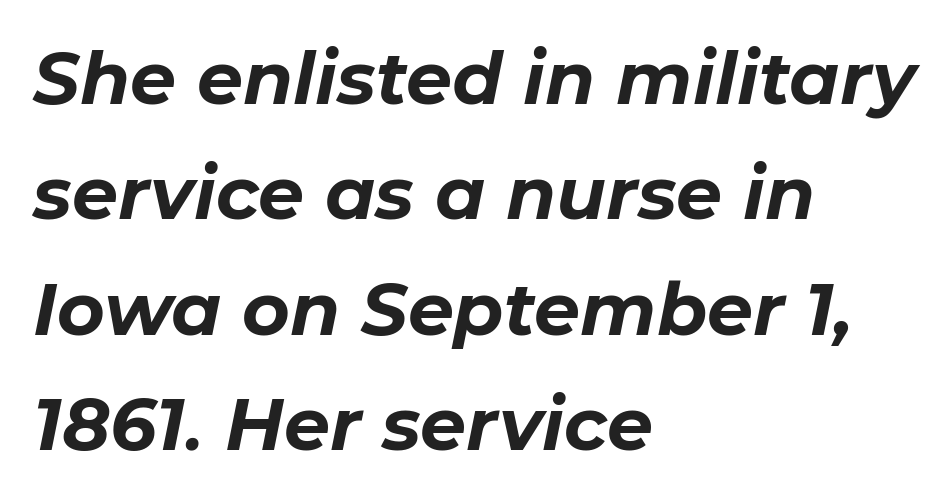
{"italic": "yes", "lean": "right", "slant_degrees": 11, "bold": "yes", "weight": "bold", "width": "normal", "stroke_contrast": "low", "x_height": "medium", "monospaced": "no", "underline": "no", "align": "left", "line_spacing": "normal", "line_spacing_ratio": 1.58, "letter_spacing": "normal", "letter_spacing_em": 0.0, "glyph_px": 73}
